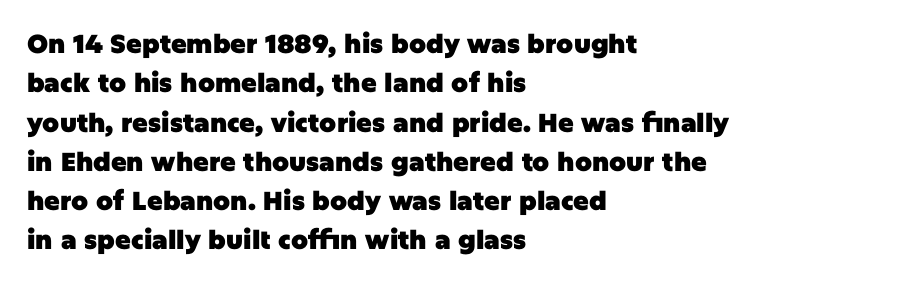
Typeset ragged right — the left edge is the straight one. The passage shown is not underscored anywhere. The lettering stays uniformly vertical, giving the passage a roman look. Short note: letters normally spaced.
